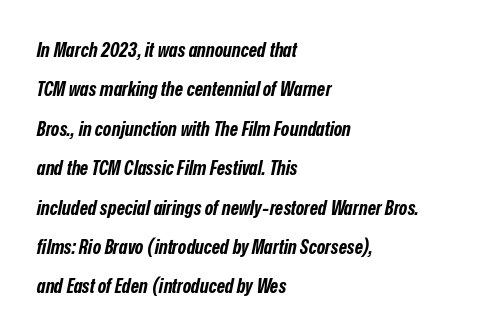
Q: Is the text bold? A: Yes.
Q: Is the text italic (slanted)? A: Yes, it leans right by about 12 degrees.
Q: Is the text underlined? A: No.
Q: How is the paragraph aligned? A: Left-aligned.
Q: Is the spacing between letters normal or unusually wide? A: Normal.
Q: Is the spacing between lines tight, normal or loose? A: Loose.
